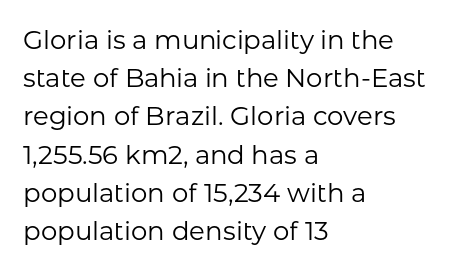
{"italic": "no", "bold": "no", "underline": "no", "align": "left", "line_spacing": "normal", "line_spacing_ratio": 1.47, "letter_spacing": "normal", "letter_spacing_em": 0.0, "glyph_px": 26}
